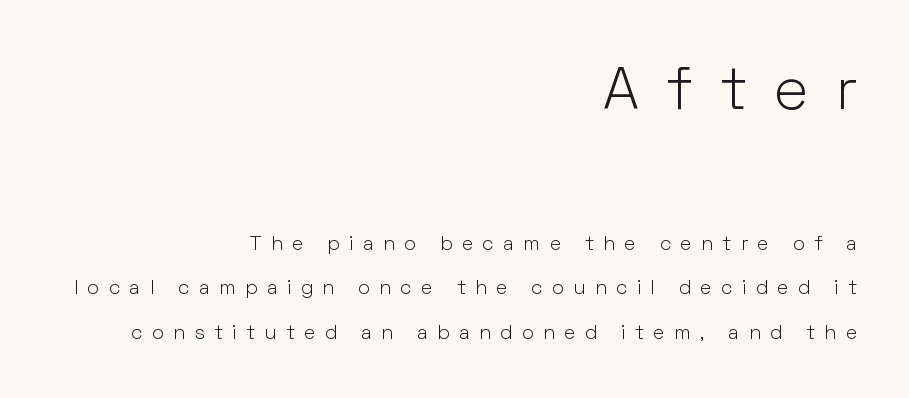
The image shows 59 px light sans-serif type, upright; set right-aligned, loose line spacing (2.23x), unusually wide letter spacing (+0.47 em), not underlined; the first (top) block is 2.95x larger; low stroke contrast and a medium x-height.
